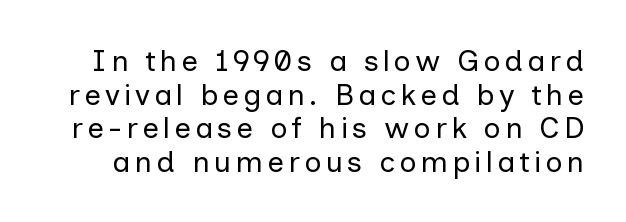
{"serif": "no", "italic": "no", "bold": "no", "weight": "regular", "width": "normal", "stroke_contrast": "low", "x_height": "medium", "monospaced": "no", "underline": "no", "line_spacing": "tight", "line_spacing_ratio": 1.12, "glyph_px": 30}
